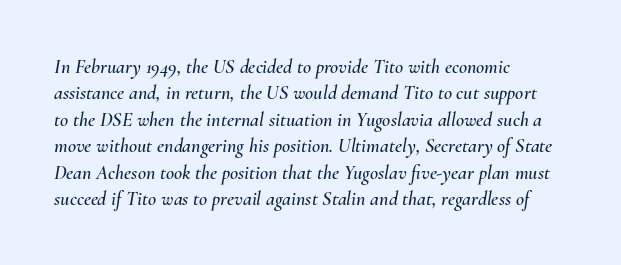
This rendering features lettering with no underline. There is no visible air inserted between adjacent glyphs. Horizontal bands of white between lines are of average thickness. Designer's note — italics engaged. Each line starts at the same left margin while the right side varies.
